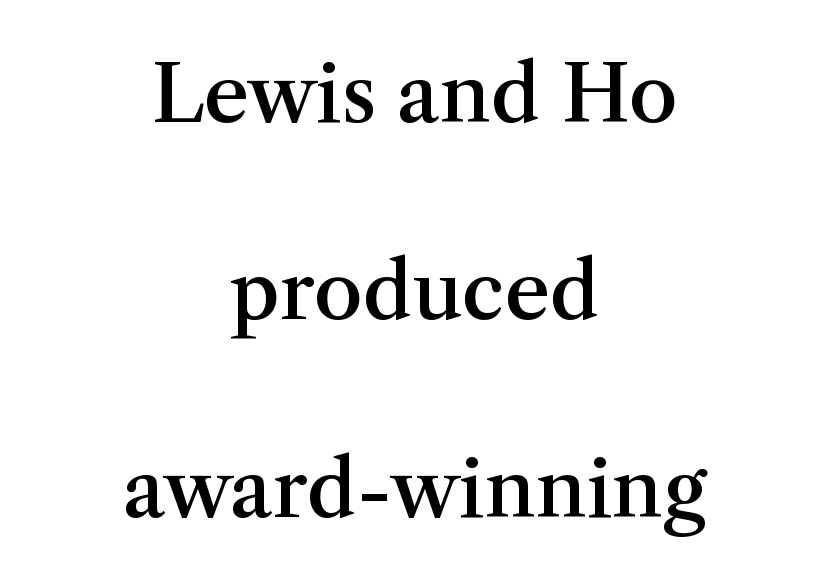
Q: Is the text bold? A: Semi-bold.
Q: Is the text italic (slanted)? A: No, it is upright.
Q: Is the typeface a serif or a sans-serif typeface? A: Serif.
Q: Is the text underlined? A: No.
Q: How is the paragraph aligned? A: Centered.
Q: Is the spacing between letters normal or unusually wide? A: Normal.
Q: Is the spacing between lines tight, normal or loose? A: Loose.
Q: Width (condensed, normal, or wide)? A: Normal.
Q: Stroke contrast? A: Medium.
Q: x-height? A: Medium.
Q: Monospaced? A: No.
